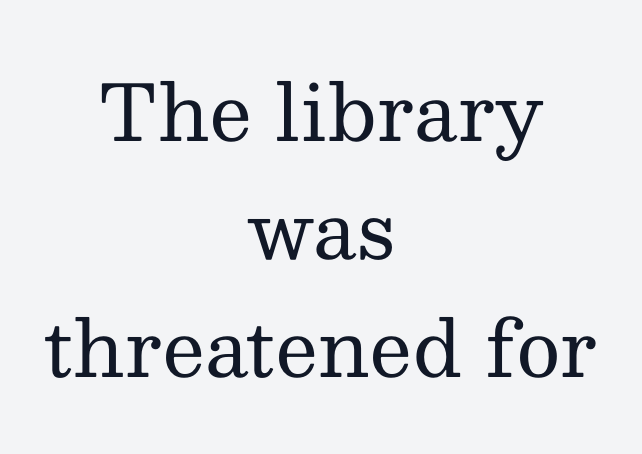
The whitespace from short lines is split evenly between both sides. This sample uses an upright cut, with every glyph sitting square on the baseline. Each new line begins a customary step beneath the previous one. Bare-footed words on every line.
